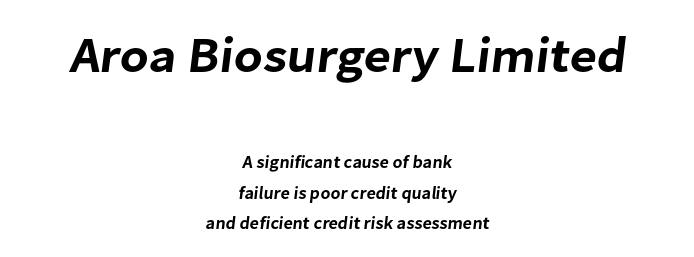
Q: Is the typeface a serif or a sans-serif typeface? A: Sans-serif.
Q: Is the text underlined? A: No.
Q: How is the paragraph aligned? A: Centered.
Q: Is the spacing between letters normal or unusually wide? A: Normal.
Q: Which block of text is set in a larger size, the first (top) or the second (bottom)? A: The first (top) one.
Q: Width (condensed, normal, or wide)? A: Normal.
Q: Stroke contrast? A: Low.
Q: x-height? A: Medium.
Q: Monospaced? A: No.
